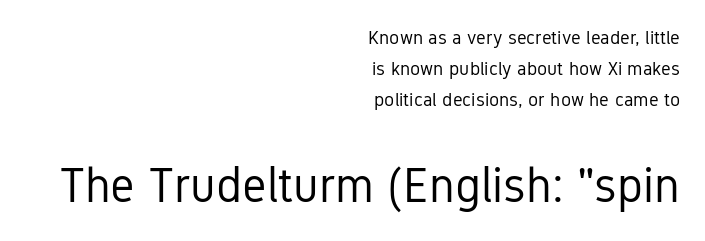
{"serif": "no", "italic": "no", "bold": "no", "weight": "regular", "width": "condensed", "stroke_contrast": "low", "x_height": "medium", "monospaced": "no", "underline": "no", "align": "right", "line_spacing": "normal", "line_spacing_ratio": 1.62, "letter_spacing": "normal", "letter_spacing_em": 0.0, "larger_block": "second", "size_ratio": 2.53, "glyph_px": 48}
